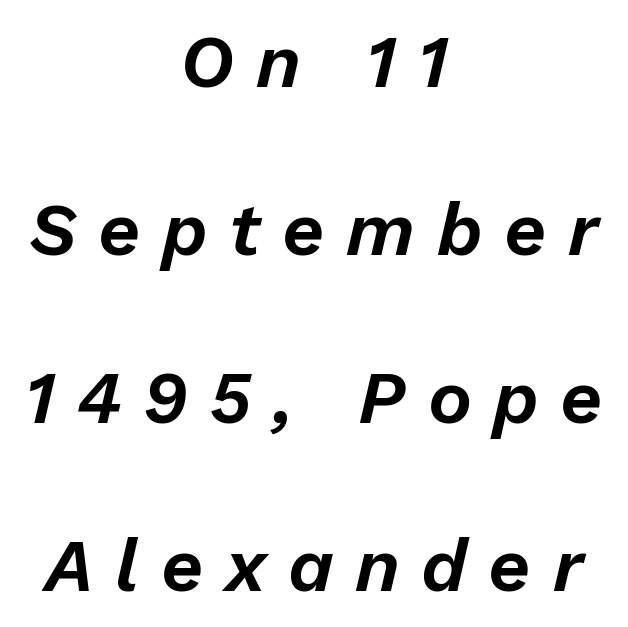
The image shows 74 px text type, italic (leaning right); set centered, loose line spacing (2.27x), unusually wide letter spacing (+0.29 em), not underlined; low stroke contrast and a medium x-height.
